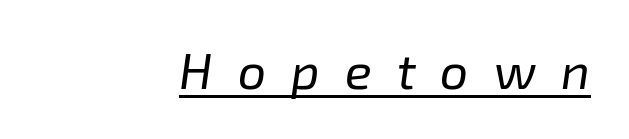
The image shows 50 px regular-weight type, italic (leaning right); set right-aligned, unusually wide letter spacing (+0.5 em), underlined; low stroke contrast and a medium x-height.
